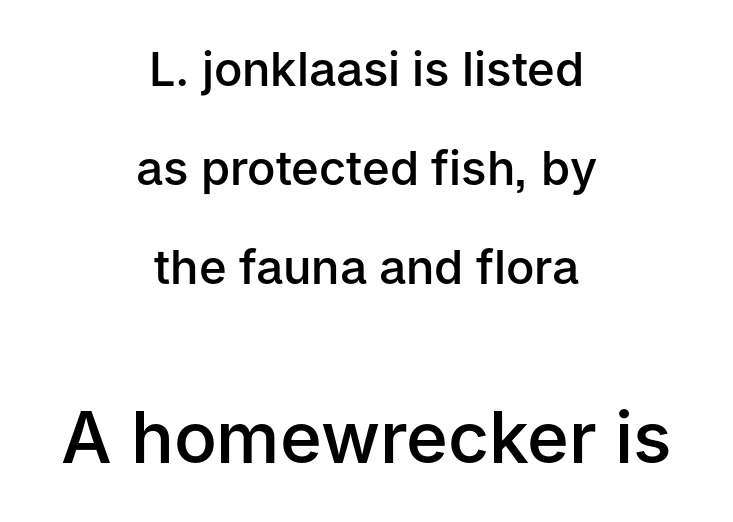
When letters stand straight like this, we call the style roman or upright. The rendering uses natural spacing where letterforms have individual widths. The font is running at a semibold setting, under full bold. Does extra space separate the letters? No, they use regular spacing. Descenders are the only things crossing below the line.
